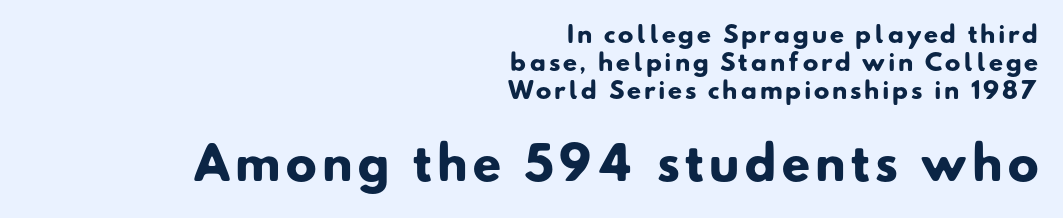
{"serif": "no", "bold": "yes", "weight": "heavy", "width": "normal", "stroke_contrast": "low", "x_height": "small", "monospaced": "no", "underline": "no", "align": "right", "line_spacing_ratio": 1.22, "larger_block": "second", "size_ratio": 2.0, "glyph_px": 46}
